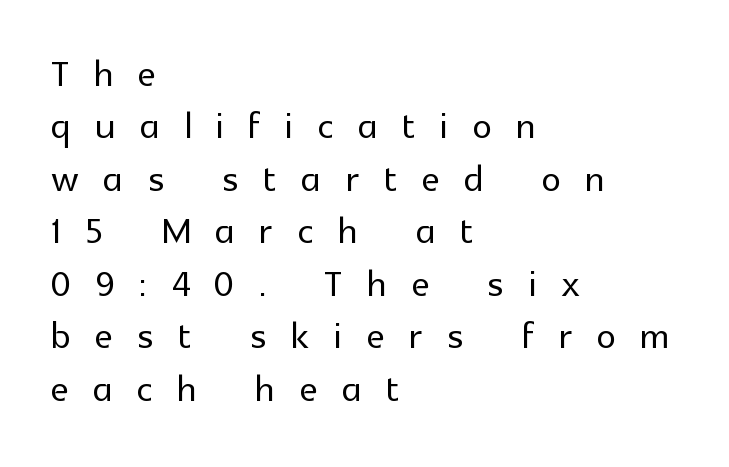
{"serif": "no", "italic": "no", "width": "normal", "x_height": "medium", "monospaced": "no", "underline": "no", "align": "left", "line_spacing": "tight", "line_spacing_ratio": 1.07, "letter_spacing": "wide", "letter_spacing_em": 0.5, "glyph_px": 49}
